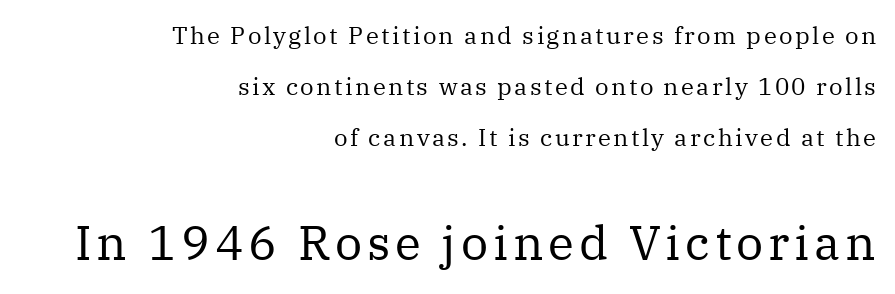
Does the type have serifs? Yes, each stem ends in a small foot. The passage shown is typed in a proportional face where columns would drift. This is roman type, the default non-slanted kind. Glance below the letters and you will spot only blank space.
